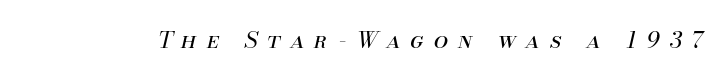
The image shows 23 px text type, italic (leaning right); set unusually wide letter spacing (+0.43 em), not underlined.
